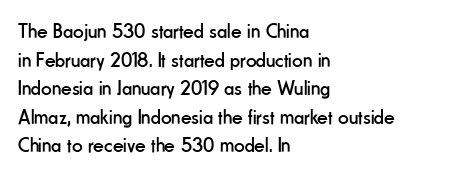
The image shows 21 px text type, upright; set left-aligned, normal line spacing (1.36x), normal letter spacing, not underlined.
